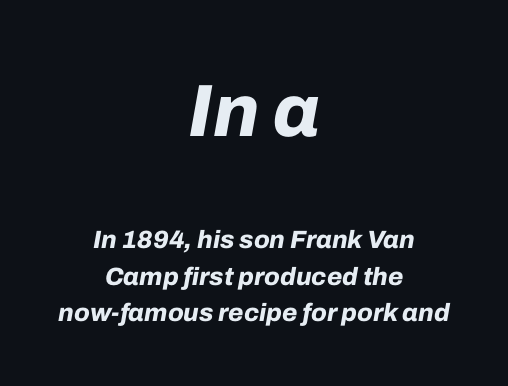
The horizontal fit of the characters is conventional and even. This is oblique type, the kind used for emphasis or titles. Leading matches the norm, producing a regular column. Caption: bold face, heavy strokes. Beneath every word, the page is bare. The more generous point size was reserved for the upper chunk.
